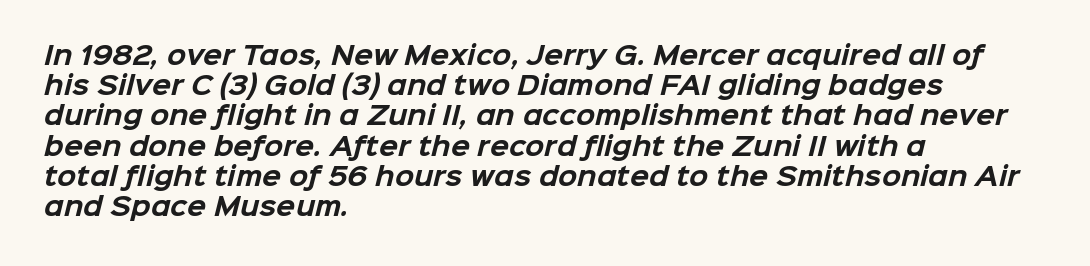
The image shows 25 px bold type; set left-aligned, line spacing 1.21x, normal letter spacing, not underlined.
